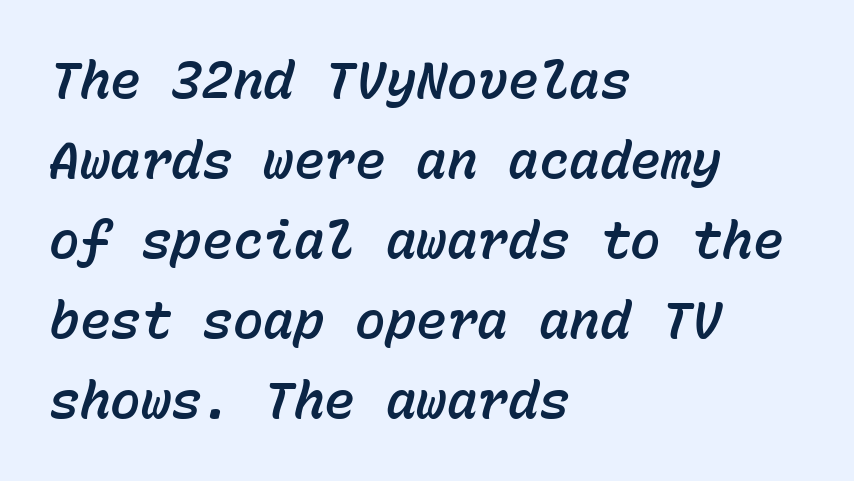
The paragraph shown leans on its left margin. What's the leading like? Ordinary, nothing unusual. Compared with ordinary roman type, these characters are visibly tilted. Fixed-width glyphs throughout — classic coding-font behaviour. Observe the ordinary spacing: letters are neighbours, not strangers. The passage shown is not underscored anywhere.
